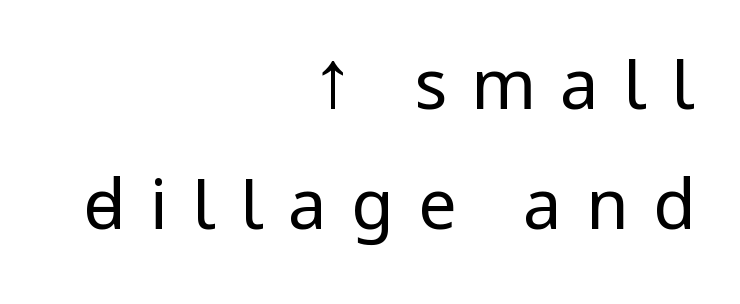
The lettering stays uniformly vertical, giving the passage a roman look. Stroke mass is kept to a normal reading level or below. Words float on clear page, feet unadorned. The tracking reads as deliberately expanded to a designer's eye. Typographically, this falls in the sans-serif category.
